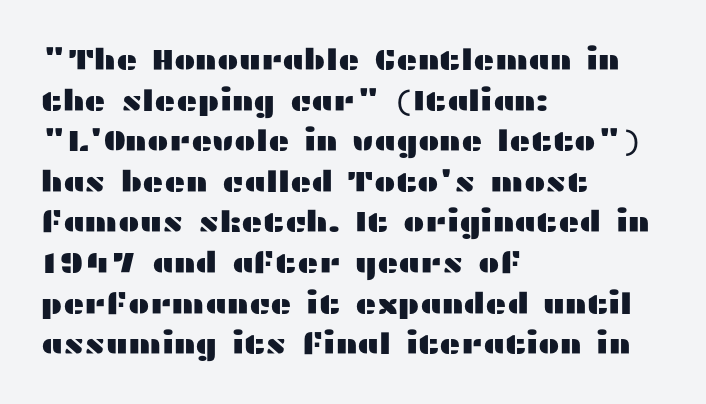
Is this a fixed-width face? No — the glyphs have proportional, varying widths. The font family rendered here belongs to the sans-serif group. The font's upright variant was chosen for this text. How would I describe the line gaps? Plain and ordinary. The paragraph has a hard left edge and a soft right edge.
